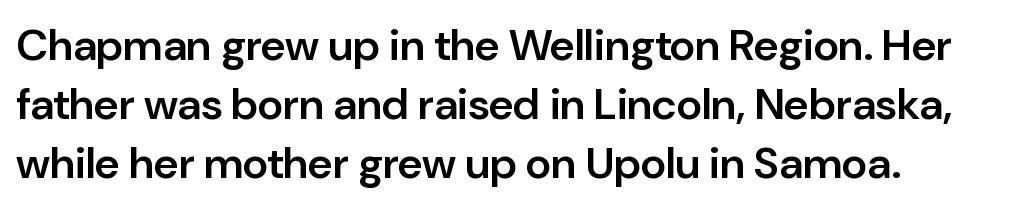
{"serif": "no", "italic": "no", "bold": "semi", "weight": "semibold", "width": "normal", "stroke_contrast": "low", "x_height": "medium", "monospaced": "no", "underline": "no", "line_spacing": "normal", "line_spacing_ratio": 1.34, "letter_spacing": "normal", "letter_spacing_em": 0.0, "glyph_px": 44}
